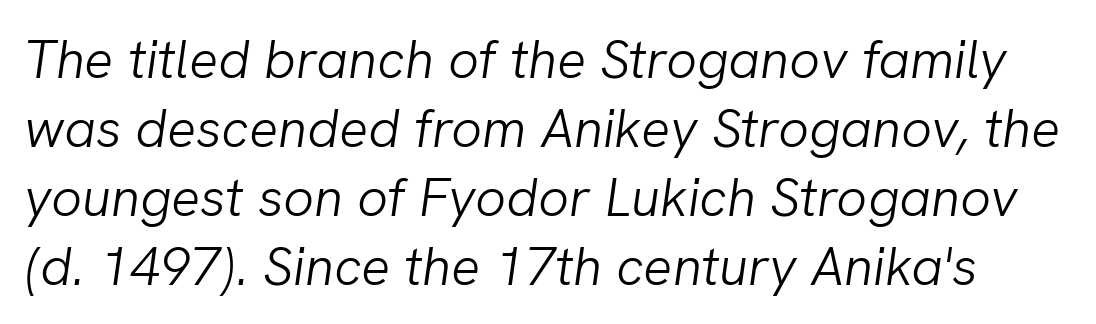
The image shows 54 px light type, italic (leaning right); set normal line spacing (1.28x), normal letter spacing, not underlined; low stroke contrast and a medium x-height.
